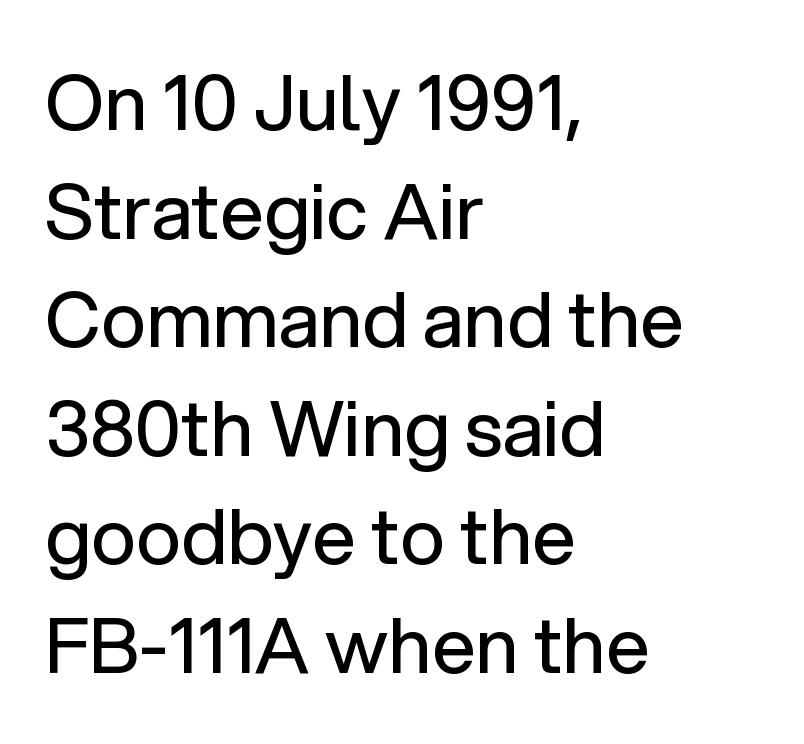
{"serif": "no", "italic": "no", "bold": "no", "weight": "regular", "width": "normal", "stroke_contrast": "low", "x_height": "medium", "monospaced": "no", "underline": "no", "align": "left", "line_spacing": "normal", "line_spacing_ratio": 1.41, "letter_spacing": "normal", "letter_spacing_em": 0.0, "glyph_px": 77}
